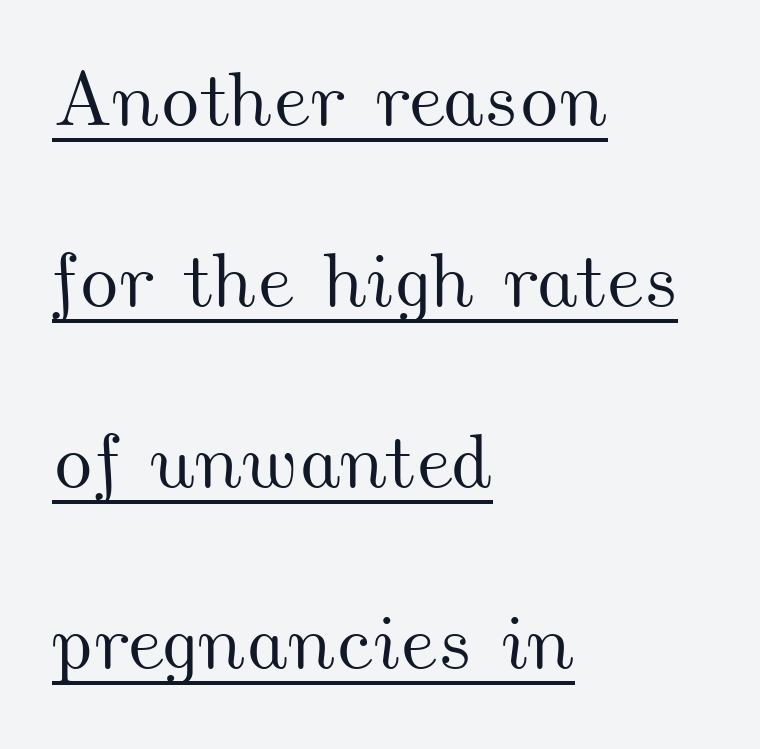
Q: Is the text underlined? A: Yes.
Q: How is the paragraph aligned? A: Left-aligned.
Q: Is the spacing between letters normal or unusually wide? A: Normal.
Q: Is the spacing between lines tight, normal or loose? A: Loose.
Q: Width (condensed, normal, or wide)? A: Wide.
Q: Stroke contrast? A: Medium.
Q: x-height? A: Small.
Q: Monospaced? A: No.
